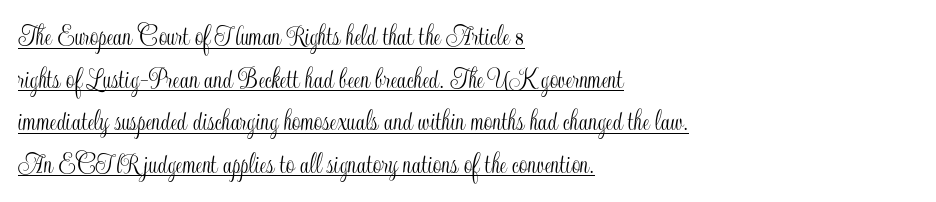
The image shows 30 px condensed type; set left-aligned, normal line spacing (1.42x), normal letter spacing, underlined; a small x-height.
